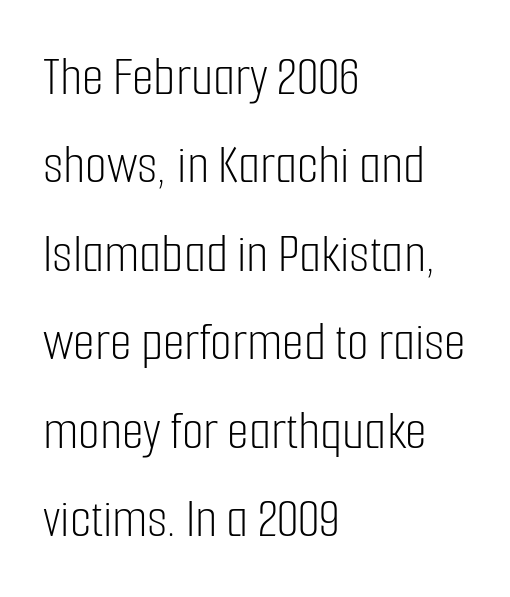
{"serif": "no", "italic": "no", "bold": "no", "weight": "light", "width": "condensed", "stroke_contrast": "low", "x_height": "medium", "monospaced": "no", "underline": "no", "align": "left", "line_spacing": "normal", "line_spacing_ratio": 1.58, "letter_spacing": "normal", "letter_spacing_em": 0.0, "glyph_px": 56}
